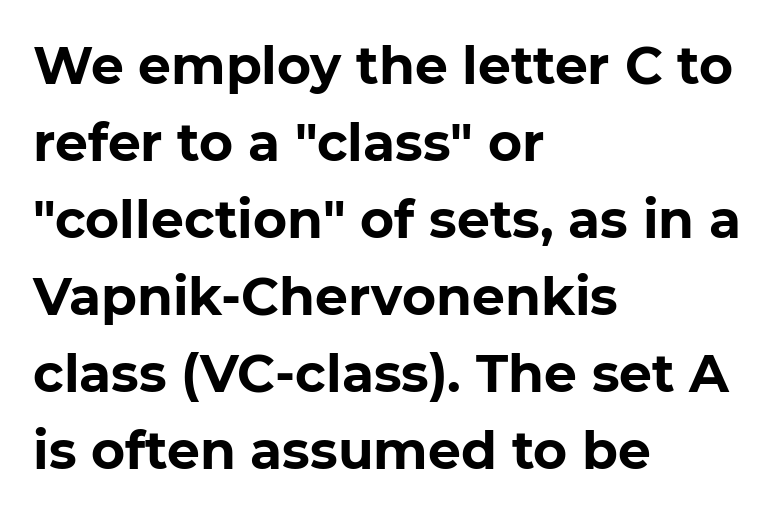
Descenders hang freely into open space. What weight is shown? A full bold with thick strokes. The text block is weighted toward the left margin, trailing off unevenly rightward. Posture: upright roman.
